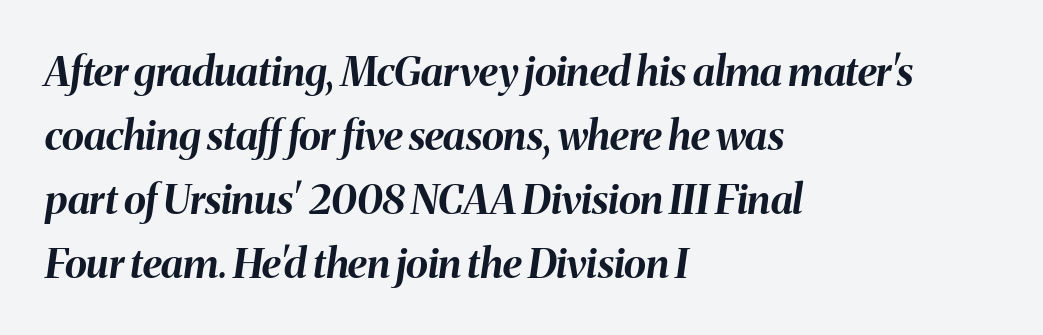
The image shows 41 px bold type, italic (leaning right); set left-aligned, normal line spacing (1.56x), normal letter spacing, not underlined; medium stroke contrast and a medium x-height.
